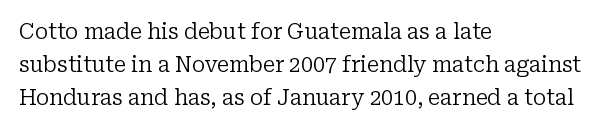
The image shows 21 px text type, upright; set left-aligned, normal line spacing (1.58x), normal letter spacing, not underlined.
